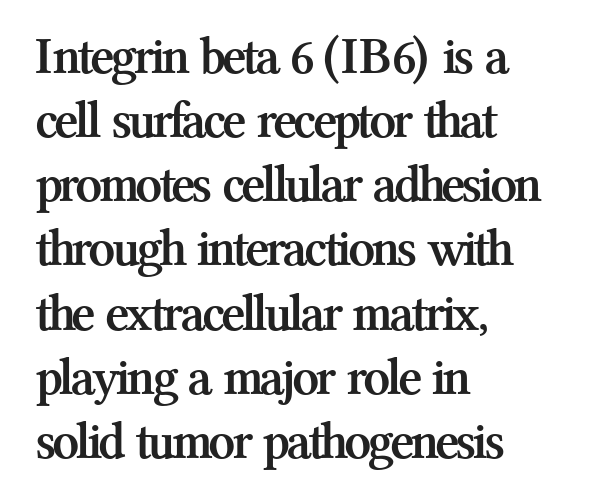
Chunky letters — that's bold for sure. Line beginnings align vertically; line endings do not. The letterforms sit shoulder to shoulder at normal distance. Glance below the letters and you will spot only blank space. Looks like regular typesetting: each glyph gets only the width it needs.
